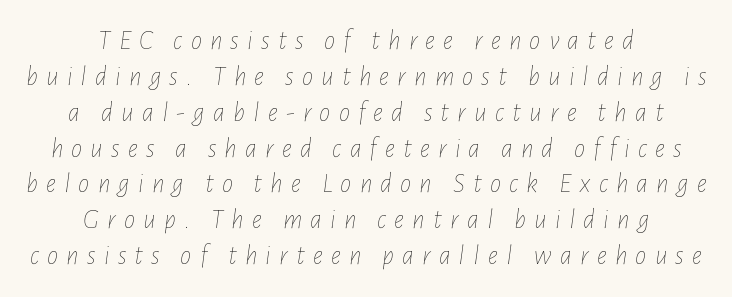
Baseline-to-baseline distance is the conventional proportion of letter height. Has an underline been added? It has not. Stems and bowls with no extra thickness — not bold. Proportional: the letters do not fall into vertical columns. These lines stack symmetrically, like a column narrowing and widening about its center.
